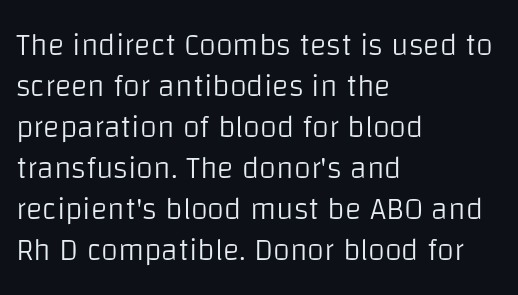
Reading down the block, your eye returns to a fixed left position each line. Letters have the restrained weight of plain body copy at most. Descender tails drop into unmarked territory. The font's upright variant was chosen for this text. This is sans-serif lettering, the kind often seen on screens and signage. Line spacing here is normal.
